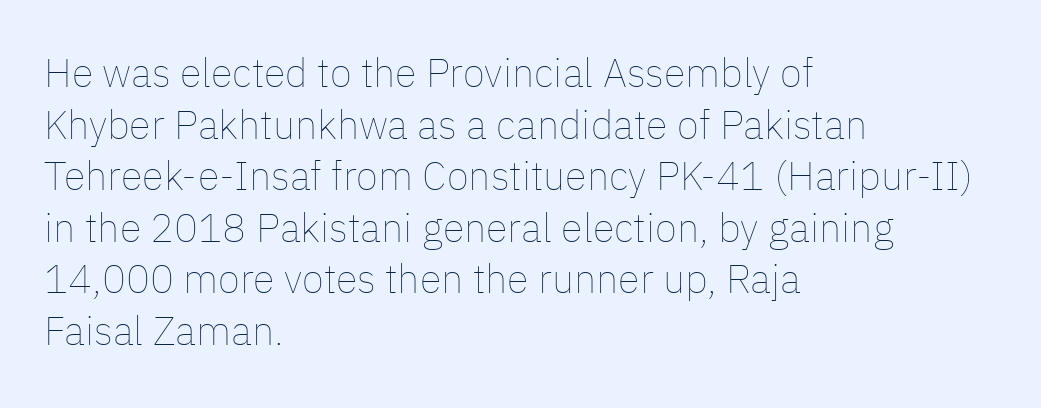
Q: Is the text bold? A: No.
Q: Is the text italic (slanted)? A: No, it is upright.
Q: Is the text underlined? A: No.
Q: How is the paragraph aligned? A: Left-aligned.
Q: Is the spacing between letters normal or unusually wide? A: Normal.
Q: Is the spacing between lines tight, normal or loose? A: Normal.
Q: Width (condensed, normal, or wide)? A: Normal.
Q: Stroke contrast? A: Low.
Q: x-height? A: Medium.
Q: Monospaced? A: No.
